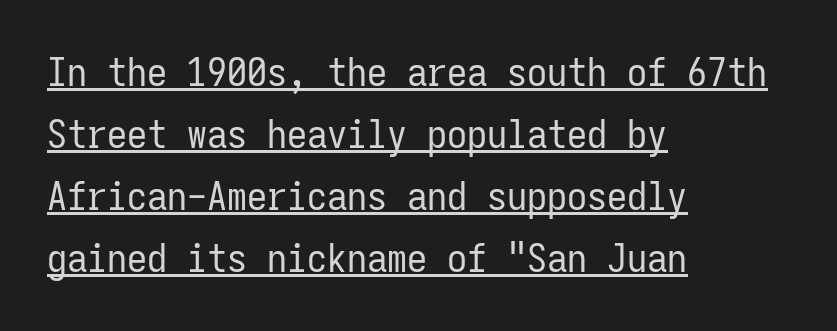
Like a heading marked for emphasis, these lines bear an underscore. Compared with a centered layout, this one pins lines to the left instead. The font is comparable to plain body text, perhaps lighter. Compared with typical body copy, the letter spacing here is the same. Rows of type keep a routine distance in the vertical direction.
